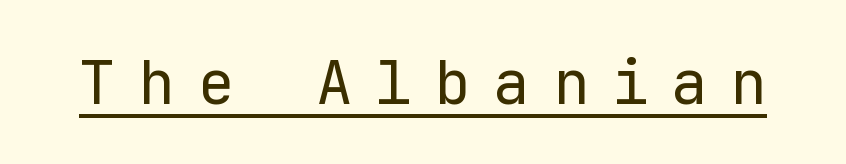
{"serif": "no", "italic": "no", "bold": "no", "weight": "regular", "width": "normal", "stroke_contrast": "low", "x_height": "medium", "monospaced": "yes", "underline": "yes", "letter_spacing": "wide", "letter_spacing_em": 0.37, "glyph_px": 61}
